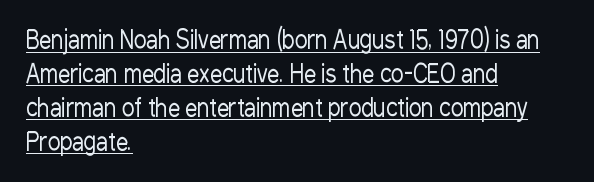
The lettering stays uniformly vertical, giving the passage a roman look. These lines stack with their left ends in a neat column. This rendering features underlined lettering. This block has exactly the height ordinary leading produces. Nobody touched the tracking dial on this one.
